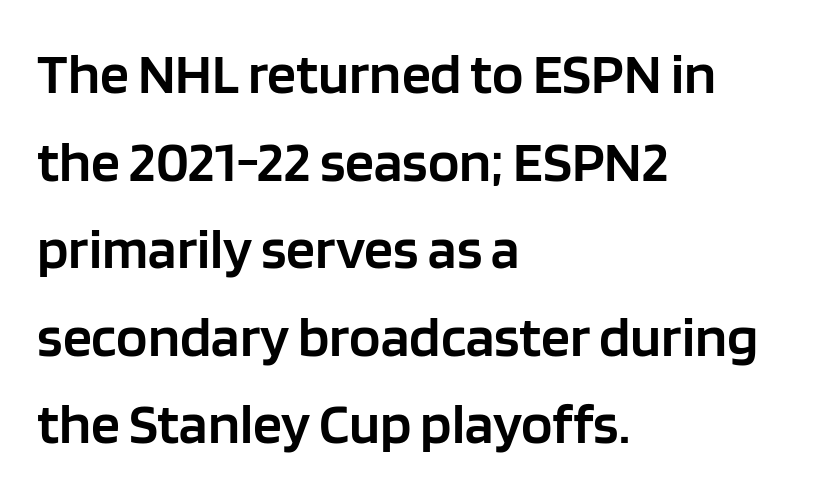
Q: Is the text bold? A: Semi-bold.
Q: Is the text italic (slanted)? A: No, it is upright.
Q: Is the typeface a serif or a sans-serif typeface? A: Sans-serif.
Q: Is the text underlined? A: No.
Q: How is the paragraph aligned? A: Left-aligned.
Q: Is the spacing between letters normal or unusually wide? A: Normal.
Q: Is the spacing between lines tight, normal or loose? A: Normal.
Q: Width (condensed, normal, or wide)? A: Normal.
Q: Stroke contrast? A: Low.
Q: x-height? A: Large.
Q: Monospaced? A: No.
